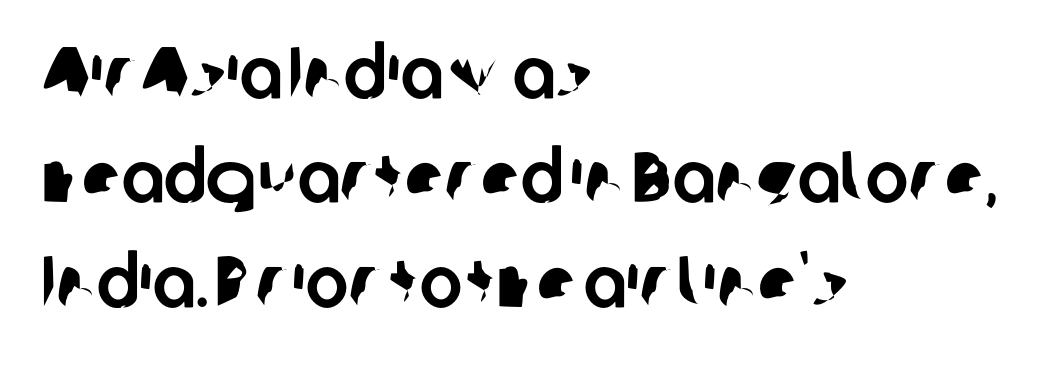
Q: Is the typeface a serif or a sans-serif typeface? A: Sans-serif.
Q: Is the text underlined? A: No.
Q: How is the paragraph aligned? A: Left-aligned.
Q: Is the spacing between letters normal or unusually wide? A: Normal.
Q: Is the spacing between lines tight, normal or loose? A: Normal.
Q: Width (condensed, normal, or wide)? A: Normal.
Q: Stroke contrast? A: Low.
Q: x-height? A: Medium.
Q: Monospaced? A: No.
